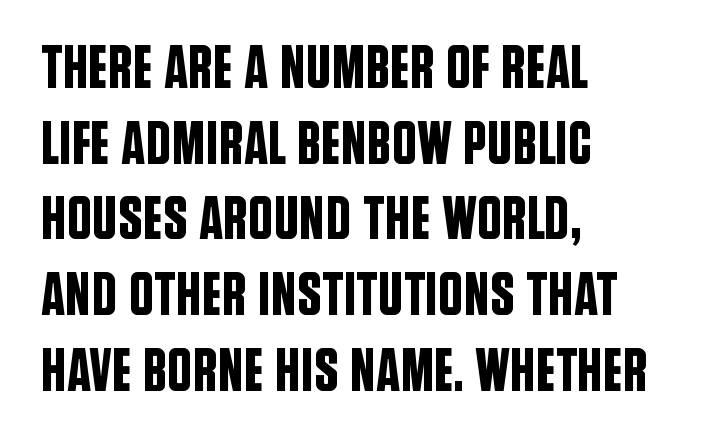
Letterform terminals end flat and unadorned throughout the passage. Inter-character spacing is left at the font's built-in metrics. The rendering uses natural spacing where letterforms have individual widths. Tall strokes in this sample are plumb rather than angled. Each row of text sits above clean, open space. A classic flush-left, rag-right setting is used for this passage.
